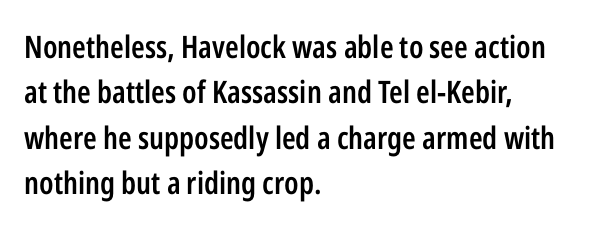
Each letter keeps its own natural width here, so spacing adapts to shape. The letterforms sit shoulder to shoulder at normal distance. Students, observe: this is what conventionally led text looks like. No word sits above an underline.
